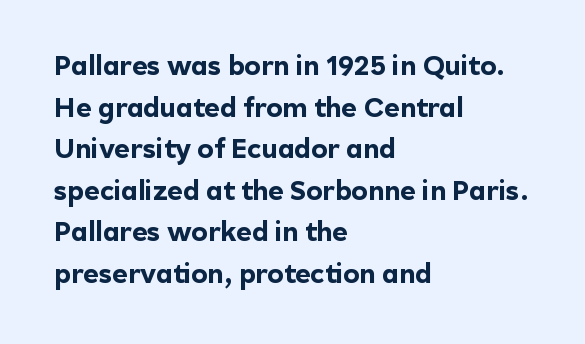
This sample keeps an unexceptional amount of space between lines. Which margin do the lines hug? The left one — the right edge is uneven. The specimen omits any rule beneath the text block's lines. Students, note that the glyphs here touch the page at normal intervals. This is heavy type, rendered in bold.
